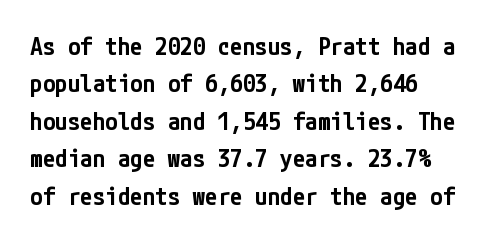
Students, observe: this is what conventionally led text looks like. A typesetter would call this zero additional tracking. In terms of weight, the rendering is demibold, just under bold. Plain, unruled lines of type.
